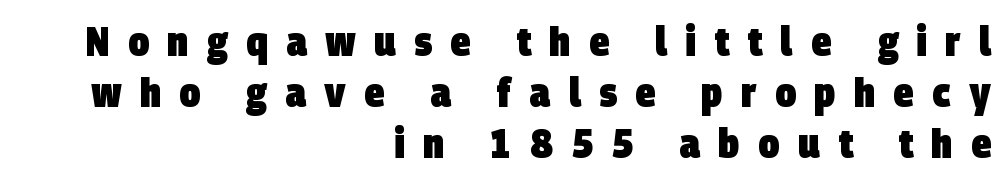
Q: Is the text bold? A: Yes.
Q: Is the typeface a serif or a sans-serif typeface? A: Sans-serif.
Q: Is the text underlined? A: No.
Q: How is the paragraph aligned? A: Right-aligned.
Q: Is the spacing between letters normal or unusually wide? A: Unusually wide.
Q: Width (condensed, normal, or wide)? A: Condensed.
Q: Stroke contrast? A: Low.
Q: x-height? A: Large.
Q: Monospaced? A: No.
